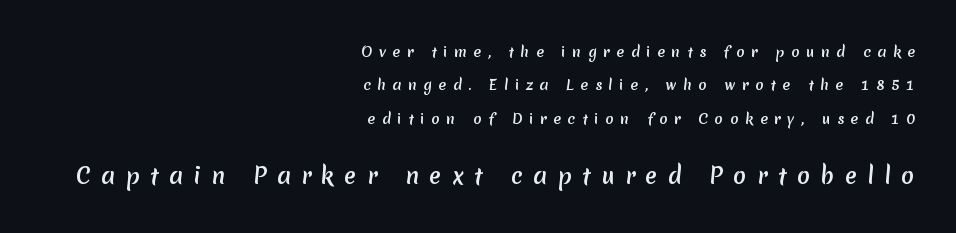
{"underline": "no", "align": "right", "line_spacing": "loose", "line_spacing_ratio": 2.39, "letter_spacing": "wide", "letter_spacing_em": 0.47, "larger_block": "second", "size_ratio": 1.57, "glyph_px": 22}
